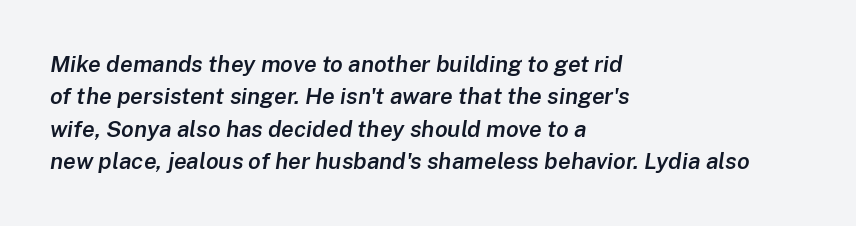
How would I describe the line gaps? Plain and ordinary. The words here are not underlined. A typesetter would call this zero additional tracking. An italicized treatment has been applied to the whole sample. The typesetter chose a ragged-right arrangement here. Look at the stroke-to-counter ratio: somewhat heavy, a semibold.
